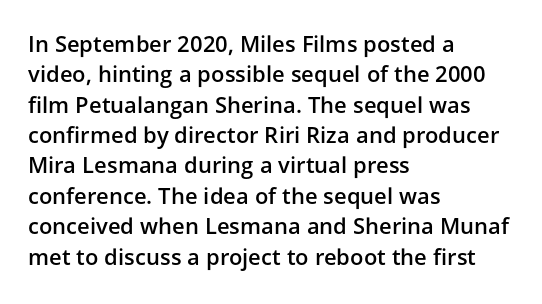
The lines sit at an ordinary, default distance from one another. Letter spacing: default. Check under the words: just untouched page. In terms of weight, the rendering is demibold, just under bold. Short and long lines alike share a common starting point at left. Quick note: not italic, upright.
